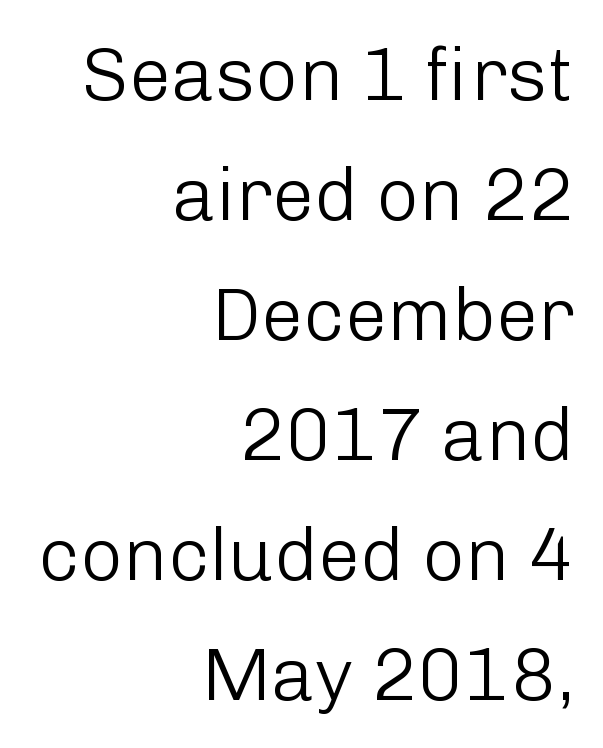
Q: Is the text bold? A: No.
Q: Is the text italic (slanted)? A: No, it is upright.
Q: Is the typeface a serif or a sans-serif typeface? A: Sans-serif.
Q: Is the text underlined? A: No.
Q: How is the paragraph aligned? A: Right-aligned.
Q: Is the spacing between letters normal or unusually wide? A: Normal.
Q: Is the spacing between lines tight, normal or loose? A: Normal.
Q: Width (condensed, normal, or wide)? A: Normal.
Q: Stroke contrast? A: Low.
Q: x-height? A: Medium.
Q: Monospaced? A: No.
